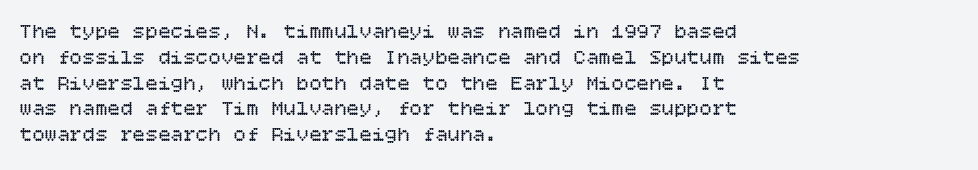
Q: Is the text bold? A: No.
Q: Is the text italic (slanted)? A: No, it is upright.
Q: Is the text underlined? A: No.
Q: How is the paragraph aligned? A: Left-aligned.
Q: Is the spacing between letters normal or unusually wide? A: Normal.
